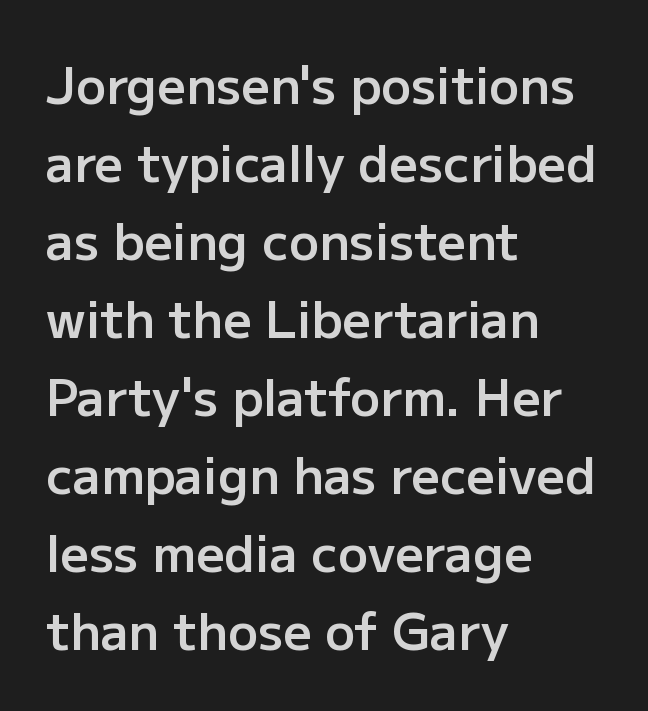
{"serif": "no", "italic": "no", "bold": "semi", "weight": "semibold", "width": "normal", "stroke_contrast": "low", "x_height": "medium", "monospaced": "no", "underline": "no", "align": "left", "line_spacing": "normal", "line_spacing_ratio": 1.56, "letter_spacing": "normal", "letter_spacing_em": 0.0, "glyph_px": 50}
